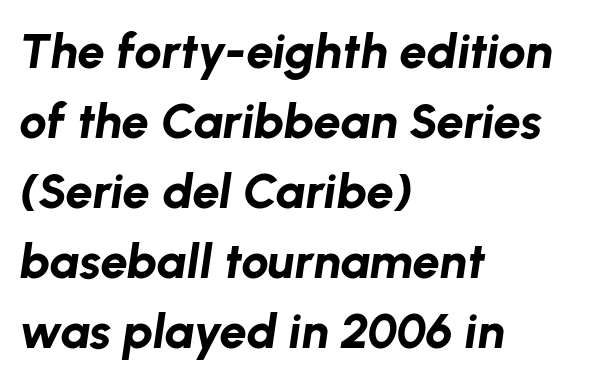
{"italic": "yes", "lean": "right", "slant_degrees": 8, "bold": "yes", "weight": "bold", "width": "normal", "stroke_contrast": "low", "x_height": "medium", "monospaced": "no", "underline": "no", "align": "left", "line_spacing": "normal", "line_spacing_ratio": 1.43, "letter_spacing": "normal", "letter_spacing_em": 0.0, "glyph_px": 49}
